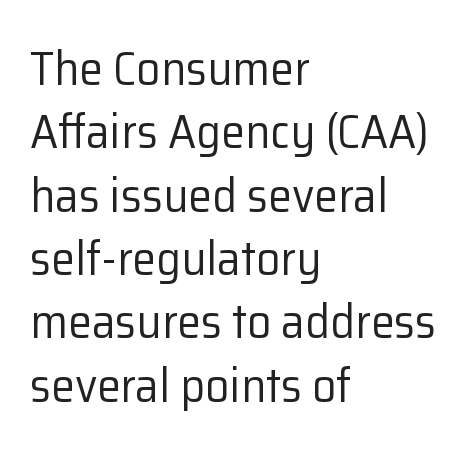
The image shows 48 px regular-weight sans-serif type, upright; set left-aligned, normal line spacing (1.32x), normal letter spacing, not underlined; low stroke contrast and a medium x-height.
